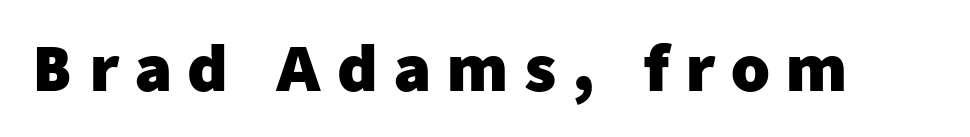
Q: Is the text bold? A: Yes.
Q: Is the text italic (slanted)? A: No, it is upright.
Q: Is the typeface a serif or a sans-serif typeface? A: Sans-serif.
Q: Is the text underlined? A: No.
Q: Is the spacing between letters normal or unusually wide? A: Unusually wide.
Q: Width (condensed, normal, or wide)? A: Normal.
Q: Stroke contrast? A: Low.
Q: x-height? A: Medium.
Q: Monospaced? A: No.
